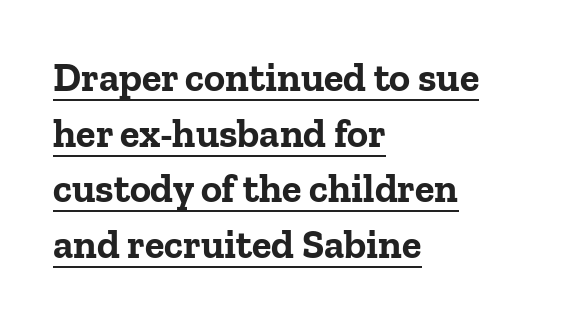
{"serif": "yes", "italic": "no", "bold": "yes", "weight": "bold", "width": "normal", "stroke_contrast": "low", "x_height": "medium", "monospaced": "no", "underline": "yes", "align": "left", "line_spacing": "normal", "line_spacing_ratio": 1.39, "letter_spacing": "normal", "letter_spacing_em": 0.0, "glyph_px": 40}
